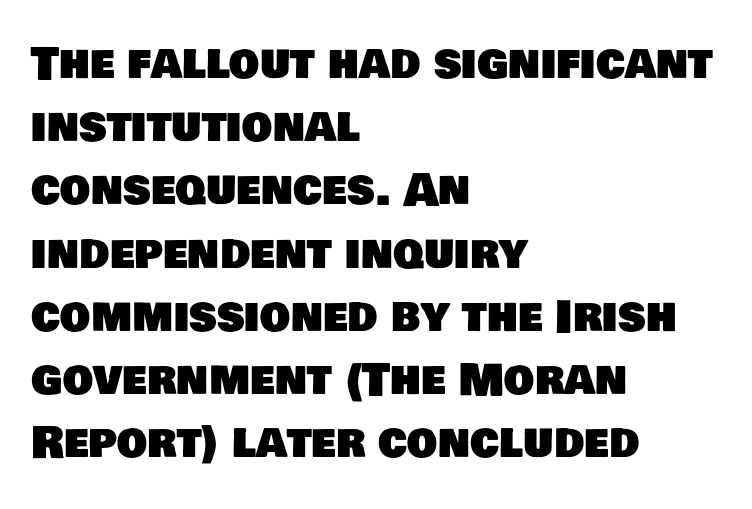
{"serif": "no", "width": "normal", "stroke_contrast": "low", "x_height": "large", "monospaced": "no", "underline": "no", "align": "left", "line_spacing": "normal", "line_spacing_ratio": 1.47, "letter_spacing": "normal", "letter_spacing_em": 0.0, "glyph_px": 43}
